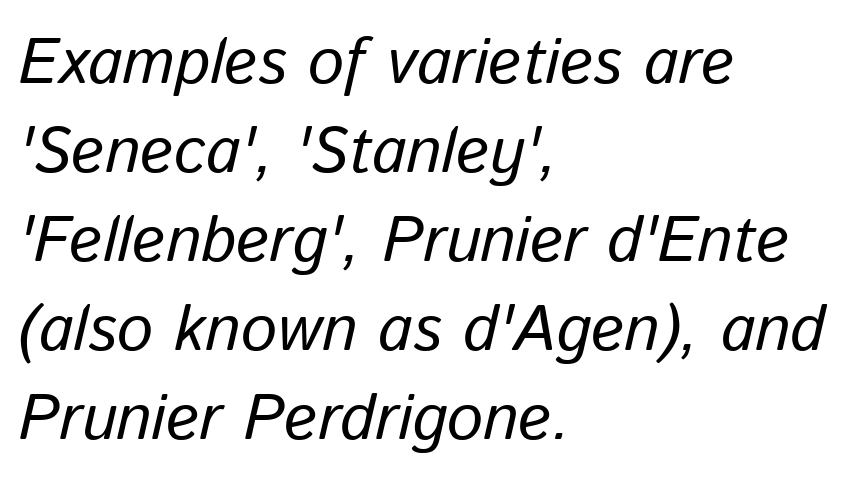
{"italic": "yes", "lean": "right", "slant_degrees": 13, "bold": "no", "weight": "regular", "width": "normal", "stroke_contrast": "low", "x_height": "medium", "monospaced": "no", "underline": "no", "align": "left", "line_spacing": "normal", "line_spacing_ratio": 1.39, "letter_spacing": "normal", "letter_spacing_em": 0.0, "glyph_px": 64}
